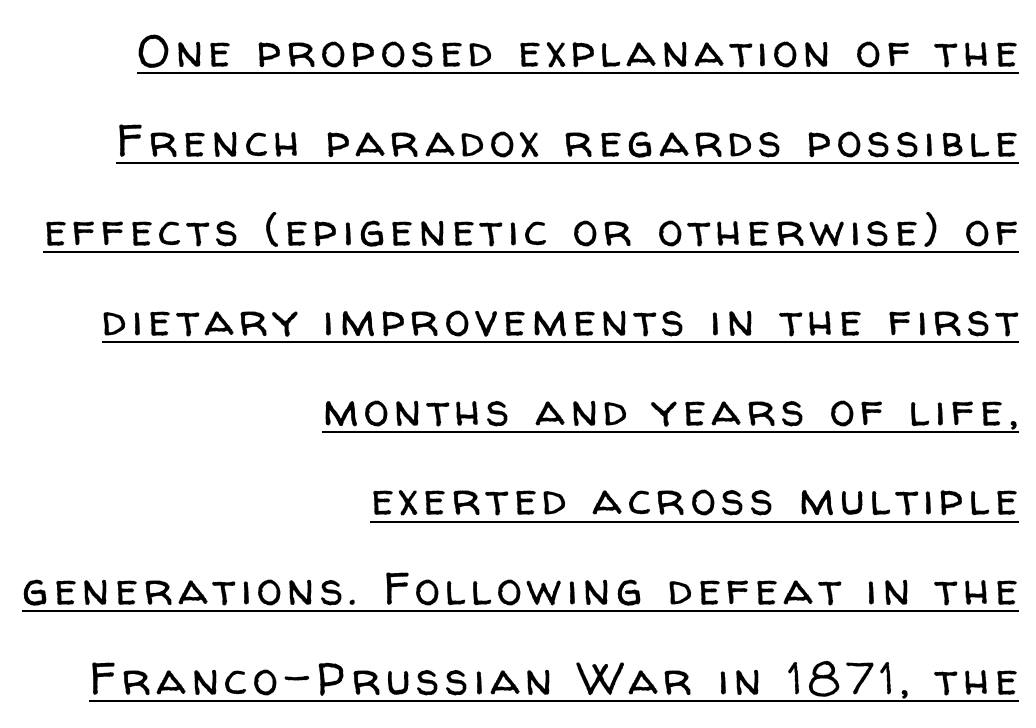
{"serif": "no", "italic": "no", "bold": "no", "weight": "regular", "width": "normal", "stroke_contrast": "low", "x_height": "medium", "monospaced": "no", "underline": "yes", "align": "right", "line_spacing": "loose", "line_spacing_ratio": 1.95, "glyph_px": 46}
